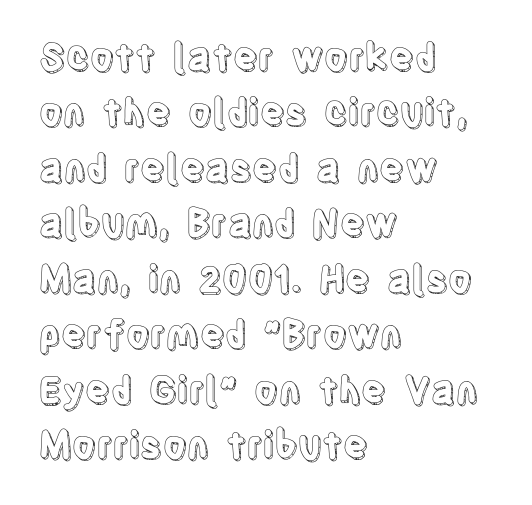
{"italic": "no", "width": "condensed", "x_height": "large", "monospaced": "no", "underline": "no", "align": "left", "line_spacing": "normal", "line_spacing_ratio": 1.5, "letter_spacing": "normal", "letter_spacing_em": 0.0, "glyph_px": 37}
